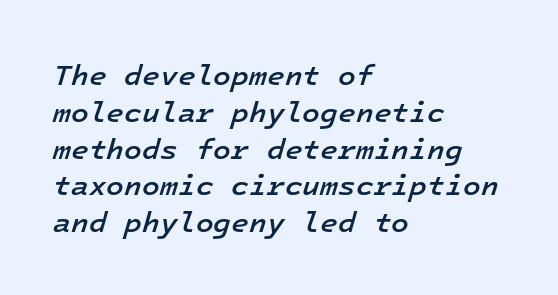
Q: Is the text bold? A: Semi-bold.
Q: Is the text italic (slanted)? A: Yes, it leans right by about 16 degrees.
Q: Is the text underlined? A: No.
Q: How is the paragraph aligned? A: Left-aligned.
Q: Is the spacing between letters normal or unusually wide? A: Normal.
Q: Is the spacing between lines tight, normal or loose? A: Normal.
Q: Width (condensed, normal, or wide)? A: Normal.
Q: Stroke contrast? A: Low.
Q: x-height? A: Medium.
Q: Monospaced? A: Yes.
